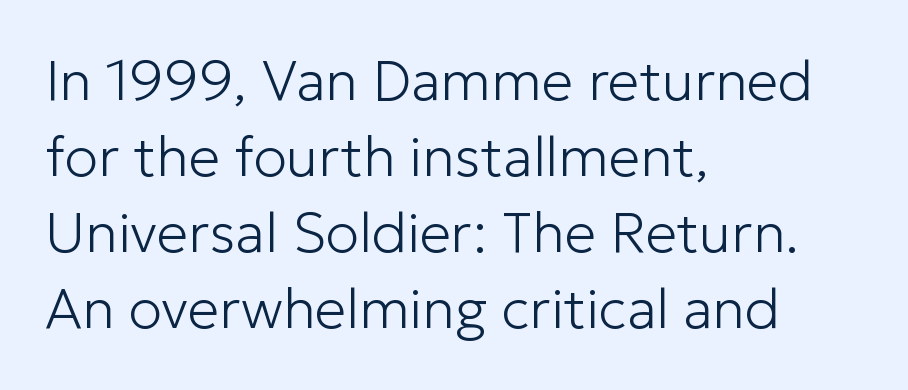
{"serif": "no", "italic": "no", "bold": "no", "weight": "light", "width": "normal", "stroke_contrast": "low", "x_height": "medium", "monospaced": "no", "underline": "no", "align": "left", "line_spacing": "normal", "line_spacing_ratio": 1.36, "letter_spacing": "normal", "letter_spacing_em": 0.0, "glyph_px": 56}
